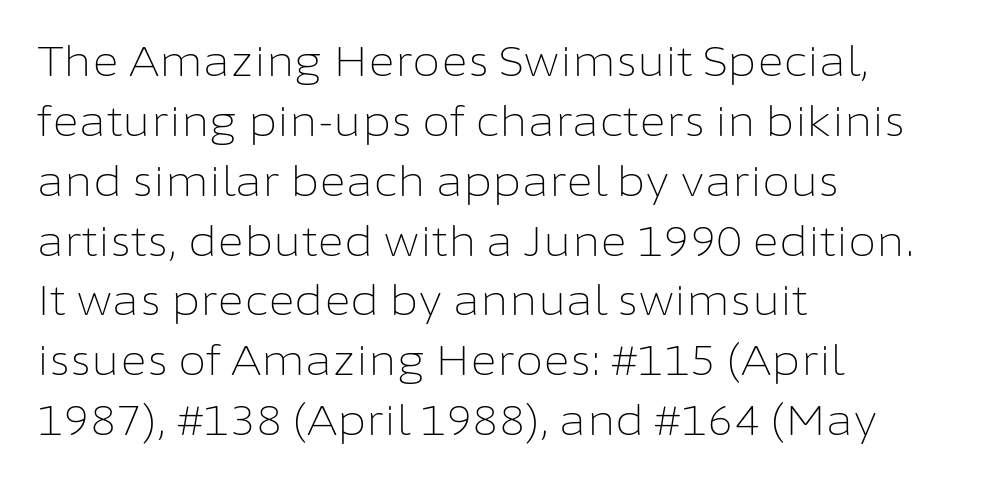
{"serif": "no", "italic": "no", "bold": "no", "weight": "light", "width": "normal", "stroke_contrast": "low", "x_height": "medium", "monospaced": "no", "underline": "no", "align": "left", "line_spacing": "normal", "line_spacing_ratio": 1.46, "letter_spacing": "normal", "letter_spacing_em": 0.0, "glyph_px": 41}
